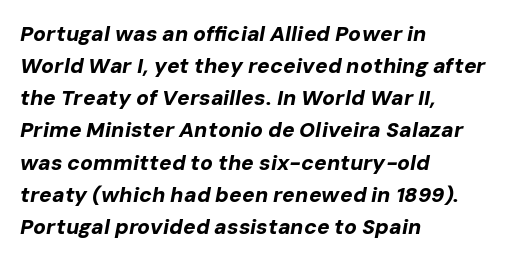
Q: Is the text bold? A: Yes.
Q: Is the text italic (slanted)? A: Yes, it leans right by about 10 degrees.
Q: Is the text underlined? A: No.
Q: How is the paragraph aligned? A: Left-aligned.
Q: Is the spacing between letters normal or unusually wide? A: Normal.
Q: Is the spacing between lines tight, normal or loose? A: Normal.
